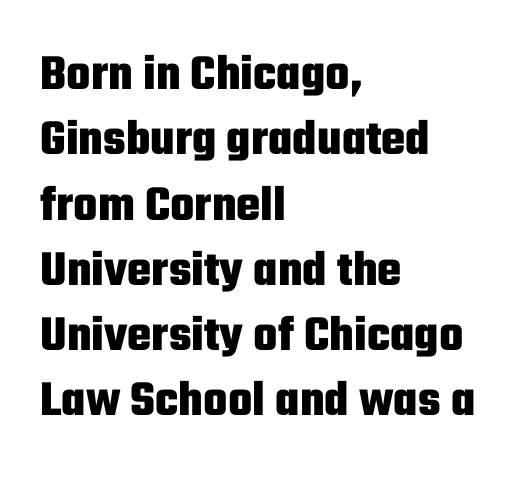
Q: Is the text bold? A: Yes.
Q: Is the text italic (slanted)? A: No, it is upright.
Q: Is the typeface a serif or a sans-serif typeface? A: Sans-serif.
Q: Is the text underlined? A: No.
Q: How is the paragraph aligned? A: Left-aligned.
Q: Is the spacing between letters normal or unusually wide? A: Normal.
Q: Is the spacing between lines tight, normal or loose? A: Normal.
Q: Width (condensed, normal, or wide)? A: Condensed.
Q: Stroke contrast? A: Low.
Q: x-height? A: Medium.
Q: Monospaced? A: No.
